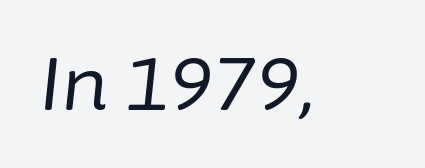
The image shows 74 px regular-weight type, italic (leaning right); set normal letter spacing, not underlined; low stroke contrast and a medium x-height.
